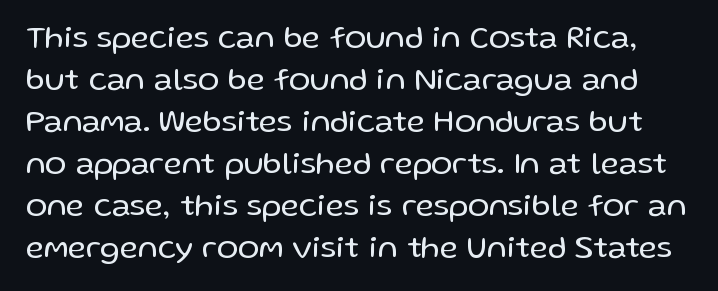
Q: Is the text bold? A: No.
Q: Is the text italic (slanted)? A: No, it is upright.
Q: Is the typeface a serif or a sans-serif typeface? A: Sans-serif.
Q: Is the text underlined? A: No.
Q: Is the spacing between letters normal or unusually wide? A: Normal.
Q: Is the spacing between lines tight, normal or loose? A: Normal.
Q: Width (condensed, normal, or wide)? A: Normal.
Q: Stroke contrast? A: Low.
Q: x-height? A: Medium.
Q: Monospaced? A: No.
